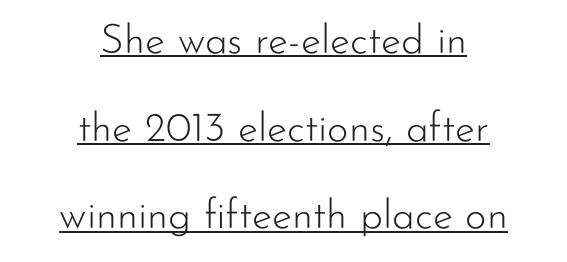
Q: Is the text bold? A: No.
Q: Is the text italic (slanted)? A: No, it is upright.
Q: Is the typeface a serif or a sans-serif typeface? A: Sans-serif.
Q: Is the text underlined? A: Yes.
Q: How is the paragraph aligned? A: Centered.
Q: Is the spacing between letters normal or unusually wide? A: Normal.
Q: Is the spacing between lines tight, normal or loose? A: Loose.
Q: Width (condensed, normal, or wide)? A: Normal.
Q: Stroke contrast? A: Low.
Q: x-height? A: Small.
Q: Monospaced? A: No.
